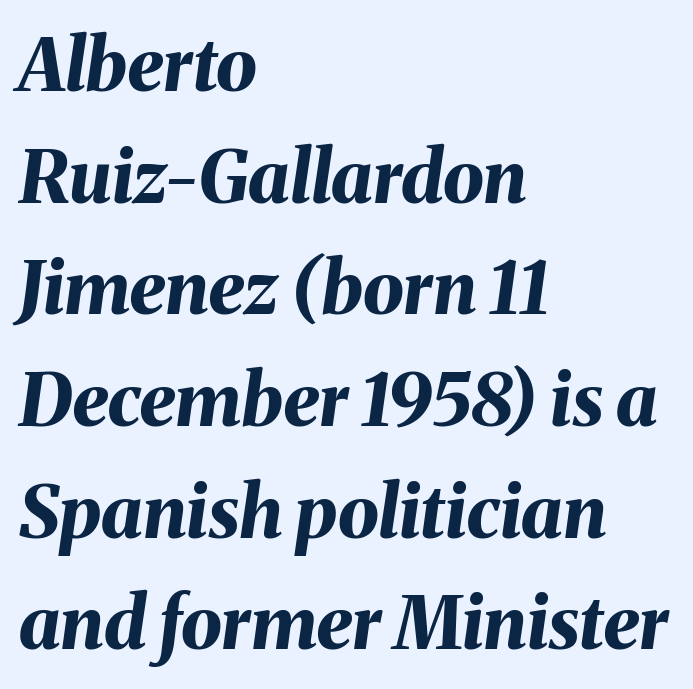
Q: Is the text bold? A: Yes.
Q: Is the text italic (slanted)? A: Yes, it leans right by about 8 degrees.
Q: Is the text underlined? A: No.
Q: How is the paragraph aligned? A: Left-aligned.
Q: Is the spacing between letters normal or unusually wide? A: Normal.
Q: Is the spacing between lines tight, normal or loose? A: Normal.
Q: Width (condensed, normal, or wide)? A: Normal.
Q: Stroke contrast? A: Medium.
Q: x-height? A: Medium.
Q: Monospaced? A: No.
